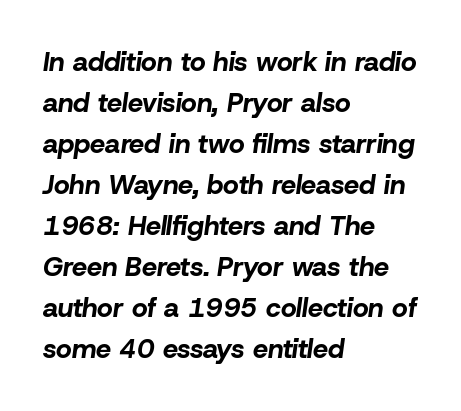
{"italic": "yes", "lean": "right", "slant_degrees": 8, "bold": "yes", "underline": "no", "align": "left", "line_spacing": "normal", "line_spacing_ratio": 1.52, "letter_spacing": "normal", "letter_spacing_em": 0.0, "glyph_px": 27}
